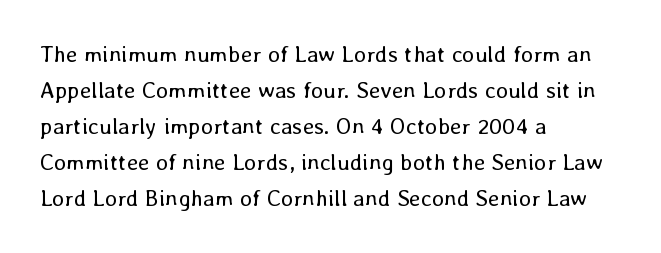
Q: Is the text bold? A: No.
Q: Is the text italic (slanted)? A: No, it is upright.
Q: Is the text underlined? A: No.
Q: How is the paragraph aligned? A: Left-aligned.
Q: Is the spacing between letters normal or unusually wide? A: Normal.
Q: Is the spacing between lines tight, normal or loose? A: Normal.
